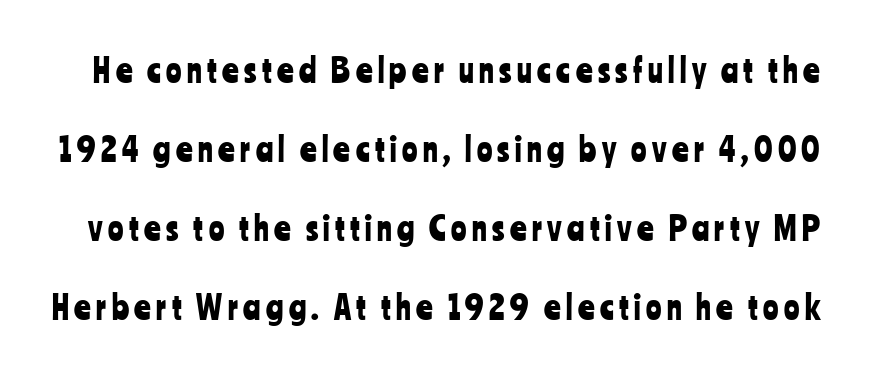
Proportional: the letters do not fall into vertical columns. Quick note: underline off. Look at the bottom of the vertical strokes: they stop flat, with no serifs. Notice how the stems are strictly vertical — no italics here. If you measured baseline to baseline, you'd find a long distance.
